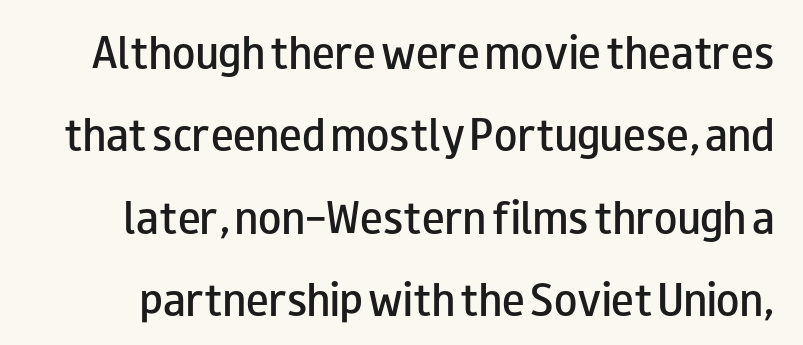
Q: Is the text bold? A: Semi-bold.
Q: Is the text italic (slanted)? A: No, it is upright.
Q: Is the typeface a serif or a sans-serif typeface? A: Sans-serif.
Q: Is the text underlined? A: No.
Q: Is the spacing between letters normal or unusually wide? A: Normal.
Q: Is the spacing between lines tight, normal or loose? A: Loose.
Q: Width (condensed, normal, or wide)? A: Wide.
Q: Stroke contrast? A: Low.
Q: x-height? A: Small.
Q: Monospaced? A: No.
